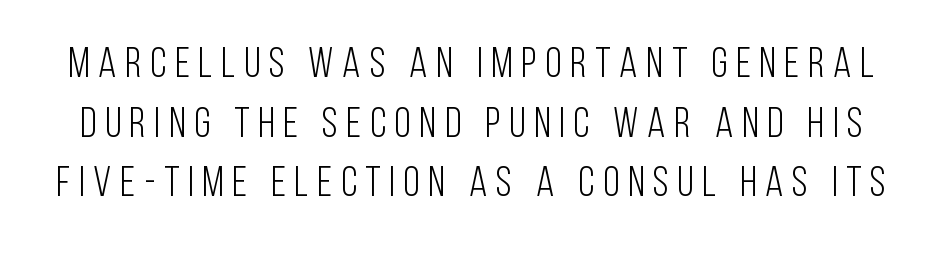
Q: Is the text bold? A: No.
Q: Is the text italic (slanted)? A: No, it is upright.
Q: Is the typeface a serif or a sans-serif typeface? A: Sans-serif.
Q: Is the text underlined? A: No.
Q: Is the spacing between letters normal or unusually wide? A: Unusually wide.
Q: Is the spacing between lines tight, normal or loose? A: Normal.
Q: Width (condensed, normal, or wide)? A: Condensed.
Q: Stroke contrast? A: Low.
Q: x-height? A: Large.
Q: Monospaced? A: No.
